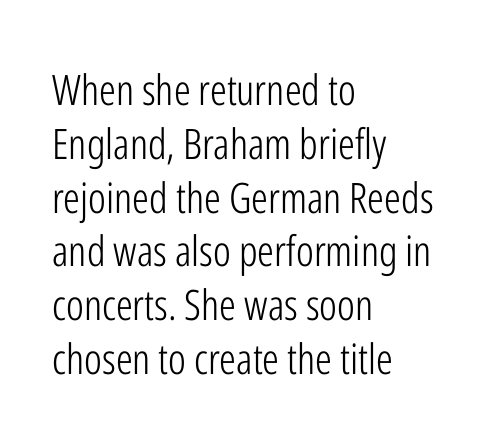
Font category for this specimen: sans-serif. Is this a fixed-width face? No — the glyphs have proportional, varying widths. Inter-character spacing is left at the font's built-in metrics. The axis of the letterforms is exactly vertical. Normally led — the rows are evenly, conventionally spaced. Stem width sits at or under what a default text font uses.
